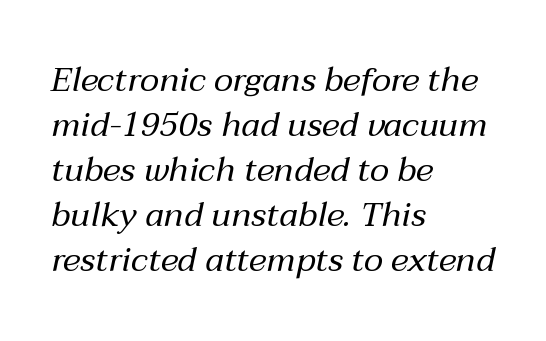
{"italic": "yes", "lean": "right", "slant_degrees": 12, "bold": "no", "weight": "regular", "width": "normal", "stroke_contrast": "medium", "x_height": "medium", "monospaced": "no", "underline": "no", "align": "left", "line_spacing": "normal", "line_spacing_ratio": 1.32, "letter_spacing": "normal", "letter_spacing_em": 0.0, "glyph_px": 34}
